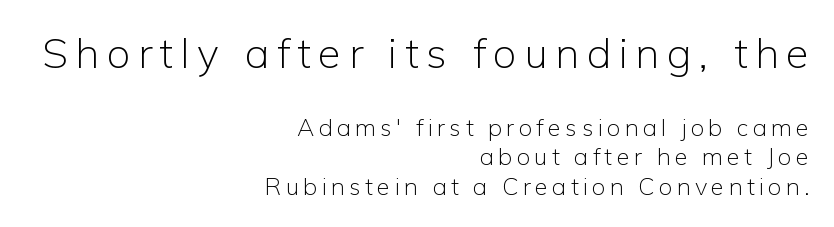
Q: Is the text bold? A: No.
Q: Is the text italic (slanted)? A: No, it is upright.
Q: Is the typeface a serif or a sans-serif typeface? A: Sans-serif.
Q: Is the text underlined? A: No.
Q: How is the paragraph aligned? A: Right-aligned.
Q: Which block of text is set in a larger size, the first (top) or the second (bottom)? A: The first (top) one.
Q: Width (condensed, normal, or wide)? A: Normal.
Q: Stroke contrast? A: Low.
Q: x-height? A: Medium.
Q: Monospaced? A: No.
